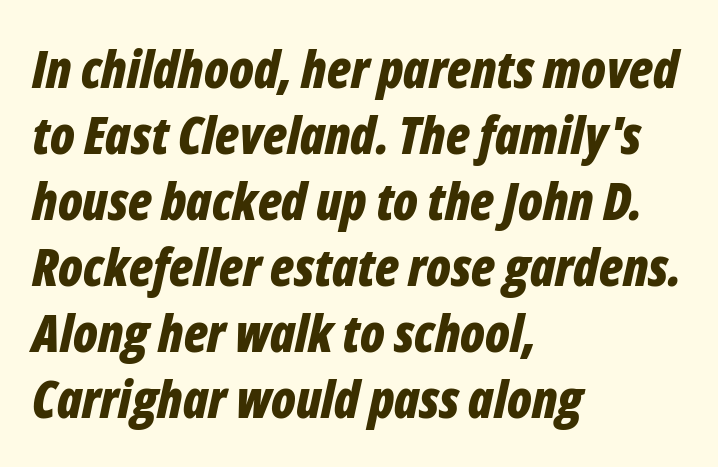
Q: Is the text bold? A: Yes.
Q: Is the text italic (slanted)? A: Yes, it leans right by about 12 degrees.
Q: Is the text underlined? A: No.
Q: How is the paragraph aligned? A: Left-aligned.
Q: Is the spacing between letters normal or unusually wide? A: Normal.
Q: Is the spacing between lines tight, normal or loose? A: Normal.
Q: Width (condensed, normal, or wide)? A: Condensed.
Q: Stroke contrast? A: Low.
Q: x-height? A: Medium.
Q: Monospaced? A: No.
